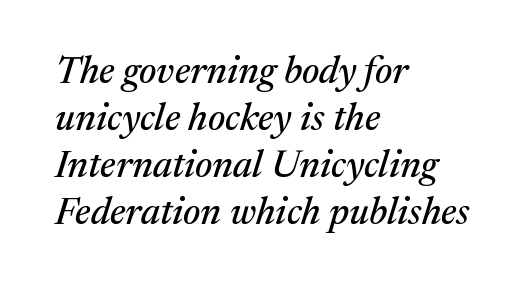
{"serif": "yes", "italic": "yes", "lean": "right", "slant_degrees": 17, "width": "normal", "stroke_contrast": "medium", "x_height": "medium", "monospaced": "no", "underline": "no", "align": "left", "line_spacing_ratio": 1.24, "letter_spacing": "normal", "letter_spacing_em": 0.0, "glyph_px": 38}
